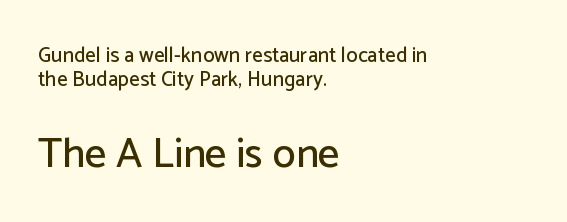
The image shows 42 px sans-serif type, upright; set left-aligned, line spacing 1.16x, normal letter spacing, not underlined; the second (bottom) block is 2.0x larger; low stroke contrast and a medium x-height.
